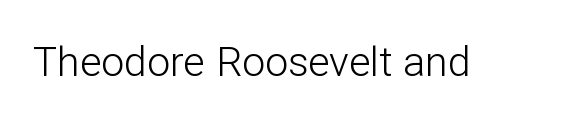
{"serif": "no", "italic": "no", "bold": "no", "weight": "light", "width": "normal", "stroke_contrast": "low", "x_height": "medium", "monospaced": "no", "underline": "no", "letter_spacing": "normal", "letter_spacing_em": 0.0, "glyph_px": 41}
